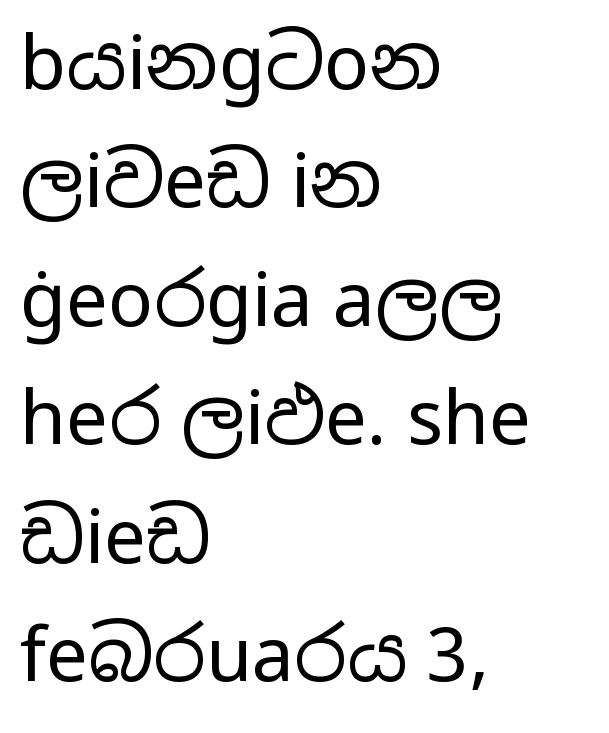
The image shows 75 px regular-weight, wide sans-serif type, upright; set left-aligned, normal line spacing (1.58x), normal letter spacing, not underlined; low stroke contrast and a medium x-height.
